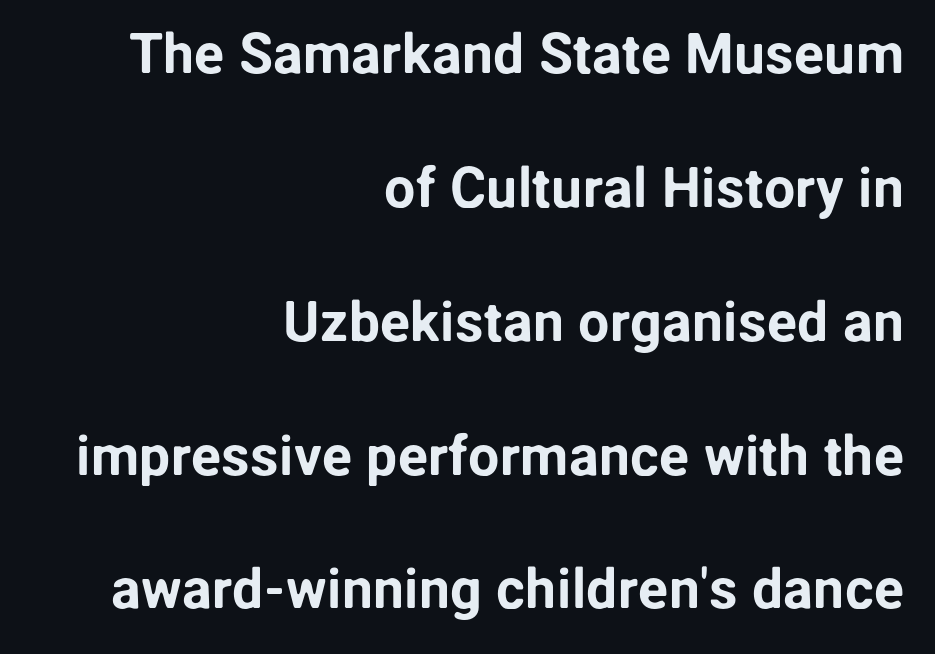
{"serif": "no", "italic": "no", "width": "normal", "stroke_contrast": "low", "x_height": "medium", "monospaced": "no", "underline": "no", "align": "right", "line_spacing": "loose", "line_spacing_ratio": 2.39, "letter_spacing": "normal", "letter_spacing_em": 0.0, "glyph_px": 56}
